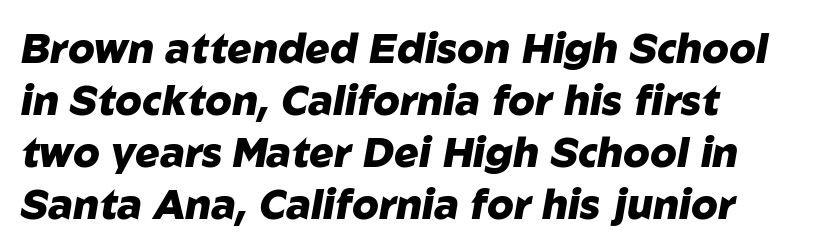
{"italic": "yes", "lean": "right", "slant_degrees": 10, "bold": "yes", "weight": "heavy", "width": "normal", "stroke_contrast": "low", "x_height": "medium", "monospaced": "no", "underline": "no", "line_spacing": "normal", "line_spacing_ratio": 1.27, "letter_spacing": "normal", "letter_spacing_em": 0.0, "glyph_px": 41}
